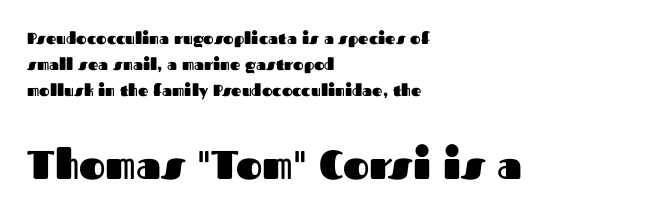
Q: Is the text bold? A: Yes.
Q: Is the text italic (slanted)? A: No, it is upright.
Q: Is the typeface a serif or a sans-serif typeface? A: Sans-serif.
Q: Is the text underlined? A: No.
Q: How is the paragraph aligned? A: Left-aligned.
Q: Is the spacing between letters normal or unusually wide? A: Normal.
Q: Is the spacing between lines tight, normal or loose? A: Normal.
Q: Which block of text is set in a larger size, the first (top) or the second (bottom)? A: The second (bottom) one.
Q: Width (condensed, normal, or wide)? A: Normal.
Q: Stroke contrast? A: Medium.
Q: x-height? A: Medium.
Q: Monospaced? A: No.
